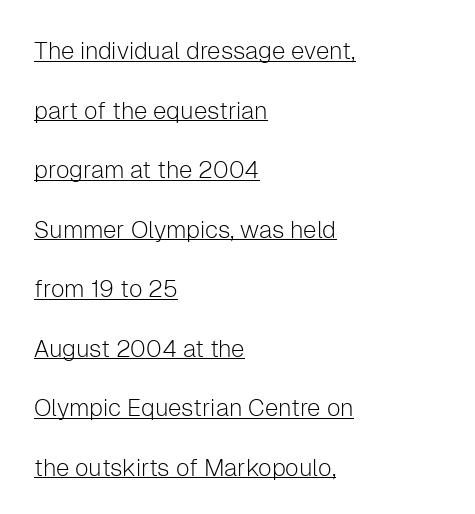
This is underlined copy, the kind a proofreader might mark for attention. Tall strokes in this sample are plumb rather than angled. Each stroke keeps to a modest, everyday thickness or less. Whoever set this chose breathing room over compactness in the vertical rhythm. These lines are set flush left with a ragged right edge.
